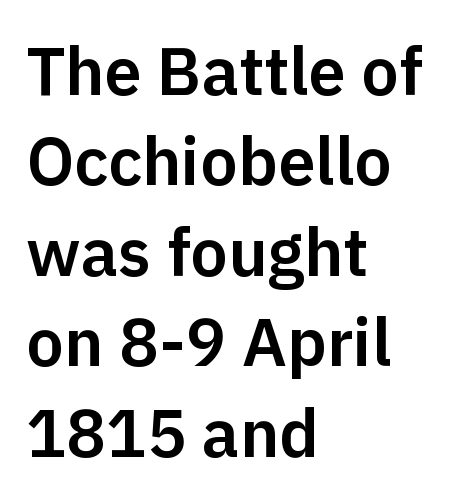
{"serif": "no", "italic": "no", "width": "normal", "stroke_contrast": "low", "x_height": "medium", "monospaced": "no", "underline": "no", "align": "left", "line_spacing": "normal", "line_spacing_ratio": 1.35, "letter_spacing": "normal", "letter_spacing_em": 0.0, "glyph_px": 67}
